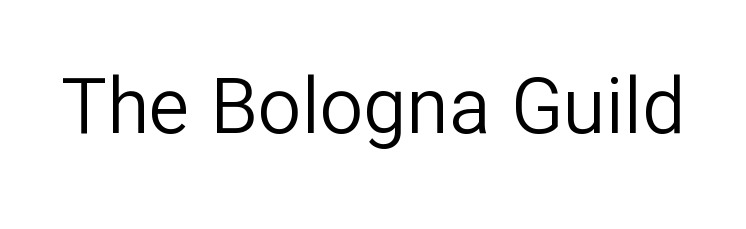
Q: Is the text bold? A: No.
Q: Is the text italic (slanted)? A: No, it is upright.
Q: Is the typeface a serif or a sans-serif typeface? A: Sans-serif.
Q: Is the text underlined? A: No.
Q: Is the spacing between letters normal or unusually wide? A: Normal.
Q: Width (condensed, normal, or wide)? A: Normal.
Q: Stroke contrast? A: Low.
Q: x-height? A: Medium.
Q: Monospaced? A: No.
